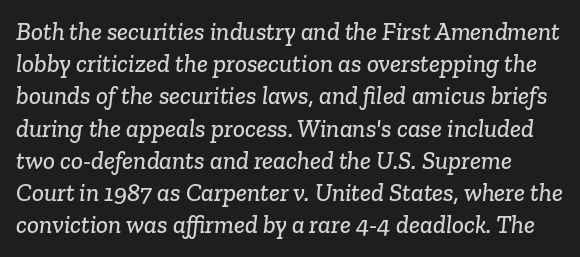
Q: Is the text underlined? A: No.
Q: Is the spacing between letters normal or unusually wide? A: Normal.
Q: Is the spacing between lines tight, normal or loose? A: Normal.
